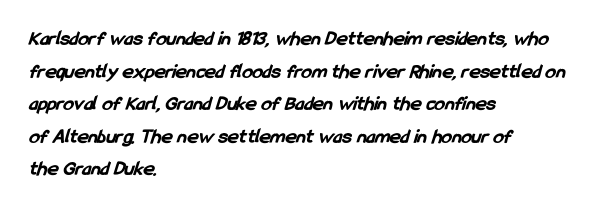
Q: Is the text bold? A: Yes.
Q: Is the text underlined? A: No.
Q: How is the paragraph aligned? A: Left-aligned.
Q: Is the spacing between letters normal or unusually wide? A: Normal.
Q: Is the spacing between lines tight, normal or loose? A: Normal.
